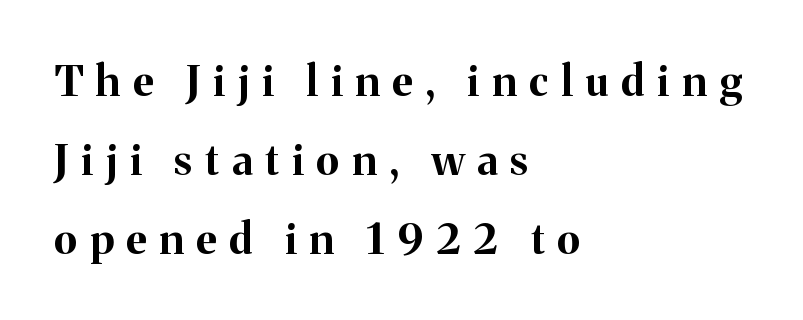
The image shows 42 px bold serif type, upright; set left-aligned, line spacing 1.88x, unusually wide letter spacing (+0.31 em), not underlined; medium stroke contrast and a medium x-height.
